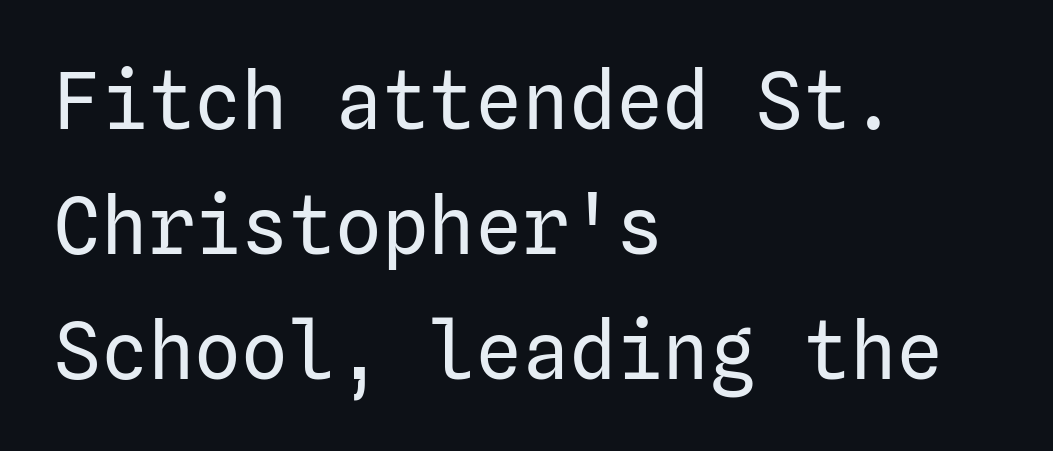
The image shows 78 px regular-weight sans-serif type, upright; set left-aligned, normal line spacing (1.6x), normal letter spacing, not underlined; low stroke contrast and a medium x-height.
